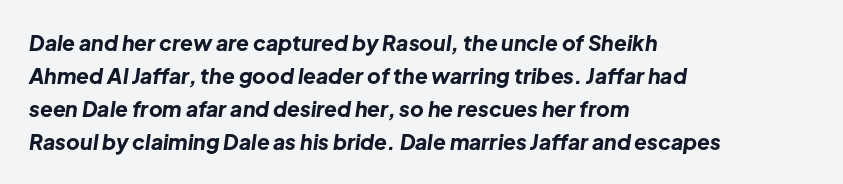
Layout note: lines flush left. These lines sit exactly where default settings would place them. The characters look thick and weighty, a clear bold. Each row of text sits above clean, open space.
